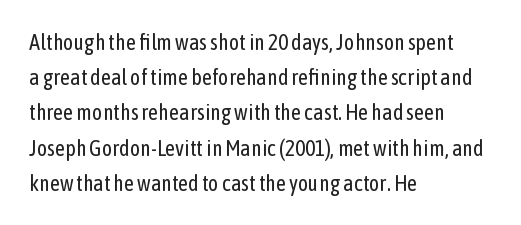
{"italic": "no", "bold": "no", "underline": "no", "align": "left", "line_spacing": "normal", "line_spacing_ratio": 1.6, "letter_spacing": "normal", "letter_spacing_em": 0.0, "glyph_px": 22}
